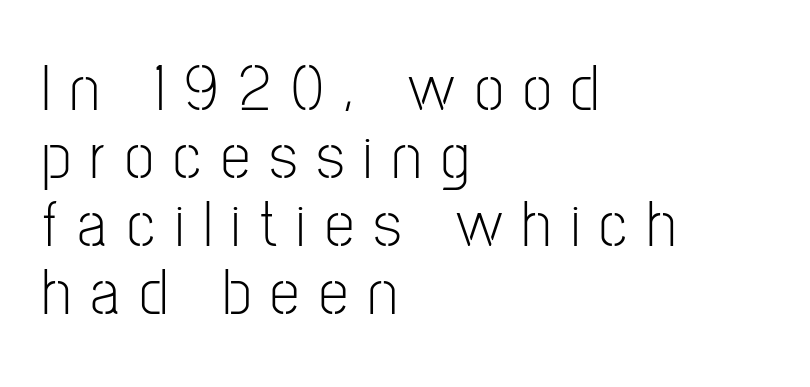
{"serif": "no", "italic": "no", "bold": "no", "weight": "light", "width": "condensed", "stroke_contrast": "low", "x_height": "medium", "monospaced": "no", "underline": "no", "align": "left", "line_spacing": "tight", "line_spacing_ratio": 1.03, "letter_spacing": "wide", "letter_spacing_em": 0.3, "glyph_px": 66}
